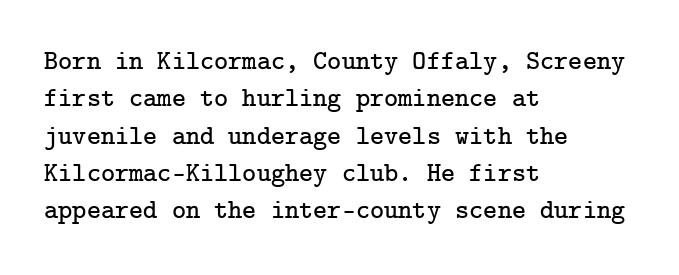
The image shows 27 px text type, upright; set left-aligned, normal line spacing (1.38x), normal letter spacing, not underlined.
